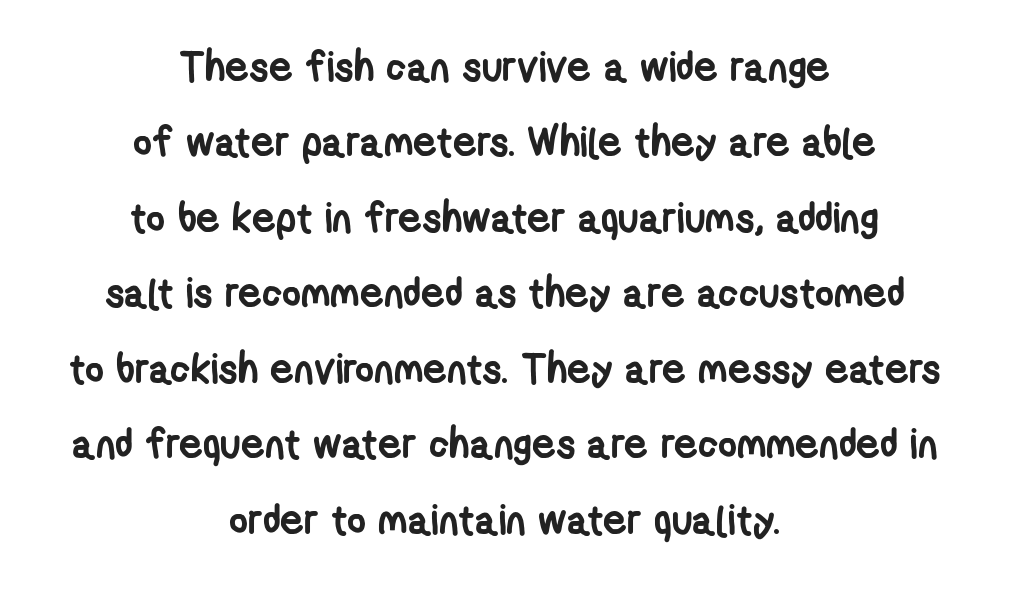
Inter-character spacing is left at the font's built-in metrics. Think of a printed novel: that variable character pitch is what you see here. Quick note: underline off. Pretty heavy lettering here — definitely bold. Centered paragraph, ragged on both sides.
